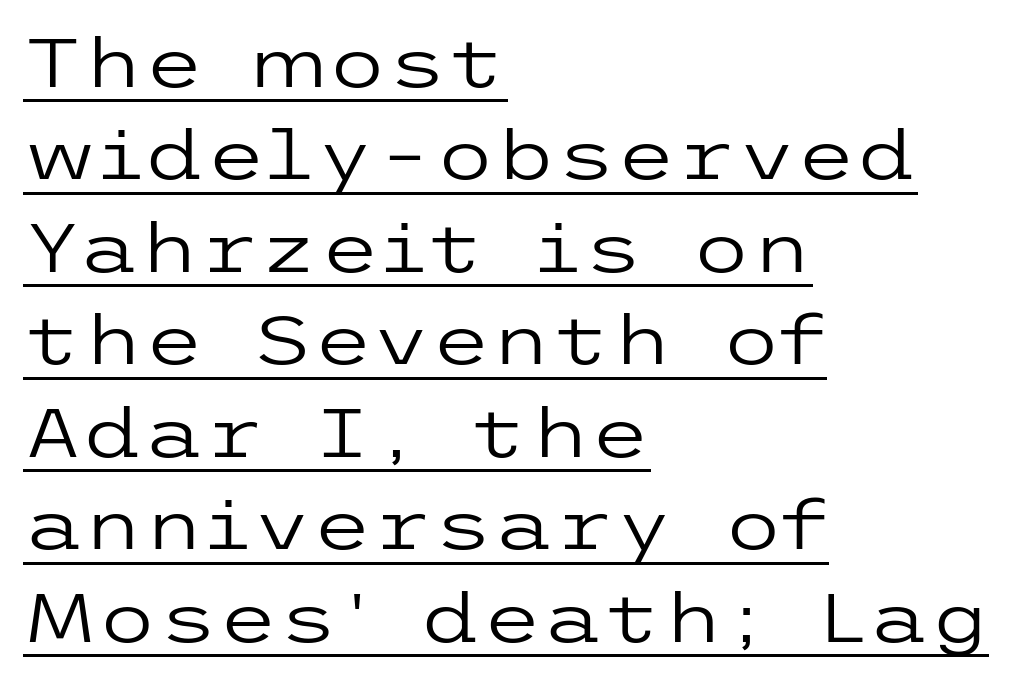
The typography opts for an upright posture over an oblique one. Tracking here is standard; glyphs follow each other at the usual distance. Does the type have serifs? No, each stem ends abruptly. Is the block centered? No — it sits flush against the left margin.
